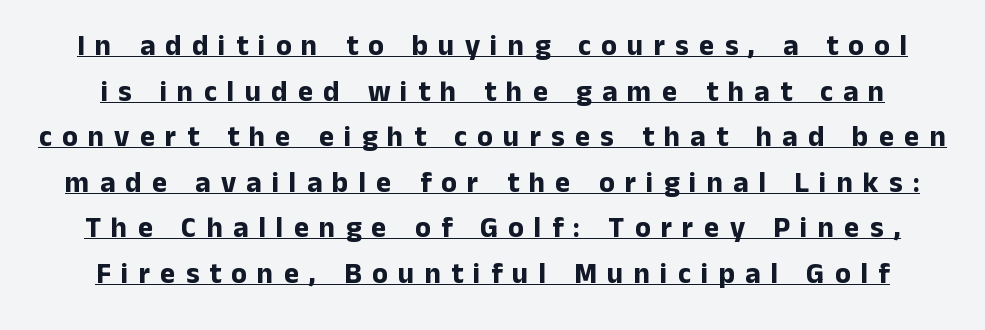
These characters rest on top of a visible drawn line. This rendering employs a face without finishing strokes, i.e., a sans-serif. This block has exactly the height ordinary leading produces. Plenty of ink on the page — the face is bold. Words appear elongated and porous because spacing is wide.
